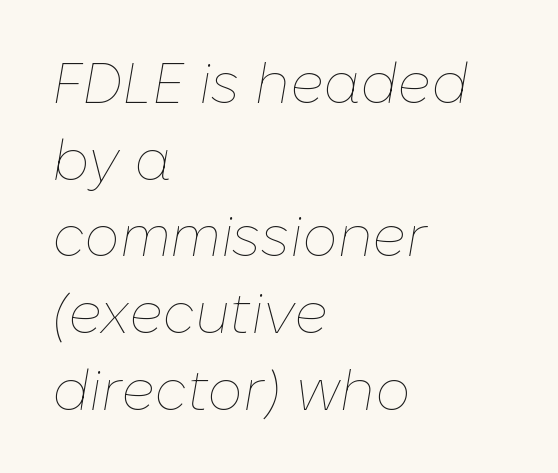
{"italic": "yes", "lean": "right", "slant_degrees": 10, "bold": "no", "weight": "thin", "width": "normal", "stroke_contrast": "low", "x_height": "medium", "monospaced": "no", "underline": "no", "align": "left", "line_spacing": "normal", "line_spacing_ratio": 1.37, "letter_spacing": "normal", "letter_spacing_em": 0.0, "glyph_px": 56}
